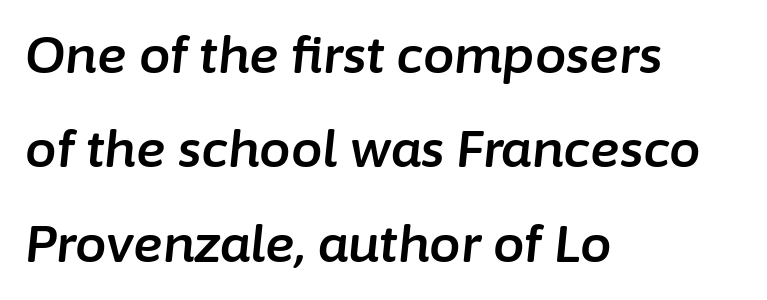
Check under the words: just untouched page. The ragged edge is on the right, which tells us the setting is flush left. The passage shown has conventional tracking throughout. You could not count columns in this text — the font is proportionally spaced. Emphasis-style slanted type is in use.
